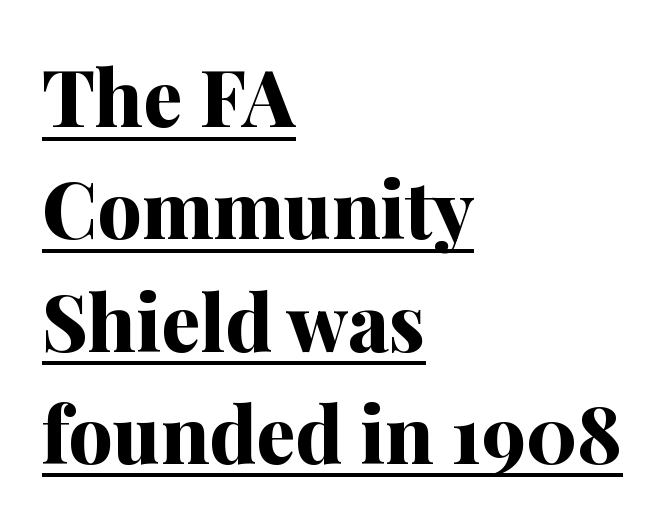
{"serif": "yes", "italic": "no", "bold": "yes", "weight": "bold", "width": "normal", "stroke_contrast": "medium", "x_height": "medium", "monospaced": "no", "underline": "yes", "align": "left", "line_spacing": "normal", "line_spacing_ratio": 1.44, "letter_spacing": "normal", "letter_spacing_em": 0.0, "glyph_px": 78}
